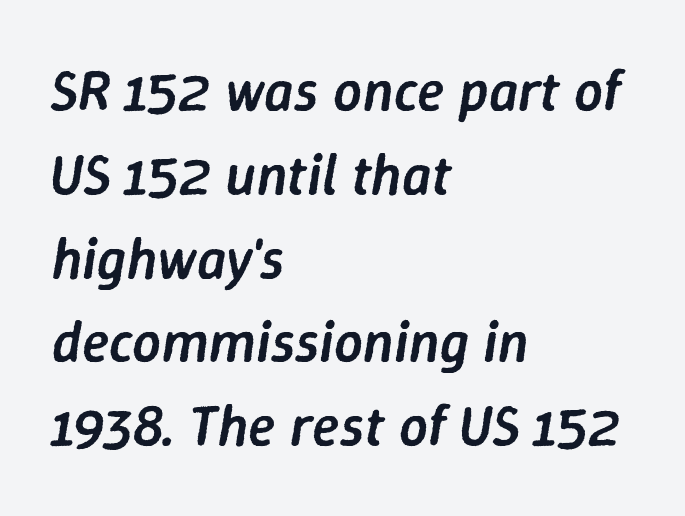
Q: Is the text bold? A: Semi-bold.
Q: Is the text italic (slanted)? A: Yes, it leans right by about 9 degrees.
Q: Is the text underlined? A: No.
Q: How is the paragraph aligned? A: Left-aligned.
Q: Is the spacing between letters normal or unusually wide? A: Normal.
Q: Is the spacing between lines tight, normal or loose? A: Normal.
Q: Width (condensed, normal, or wide)? A: Normal.
Q: Stroke contrast? A: Low.
Q: x-height? A: Medium.
Q: Monospaced? A: No.
